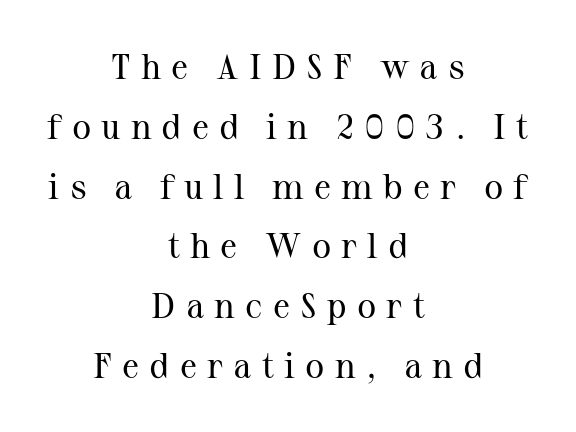
The passage shown is not underscored anywhere. The typesetter chose a symmetrical, centered arrangement here. Letter spacing: wide. Spacing verdict: proportional, widths tailored to each character. These lines were composed using upright roman letters.
